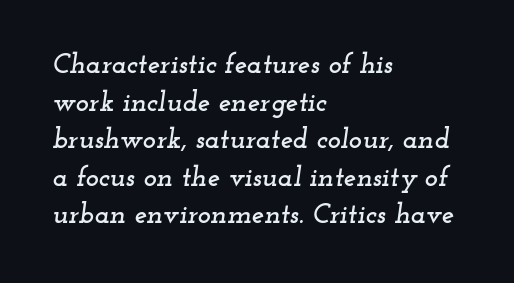
Q: Is the text italic (slanted)? A: Yes, it leans right by about 12 degrees.
Q: Is the typeface a serif or a sans-serif typeface? A: Serif.
Q: Is the text underlined? A: No.
Q: How is the paragraph aligned? A: Left-aligned.
Q: Is the spacing between letters normal or unusually wide? A: Normal.
Q: Is the spacing between lines tight, normal or loose? A: Normal.
Q: Width (condensed, normal, or wide)? A: Wide.
Q: Stroke contrast? A: Low.
Q: x-height? A: Small.
Q: Monospaced? A: No.
